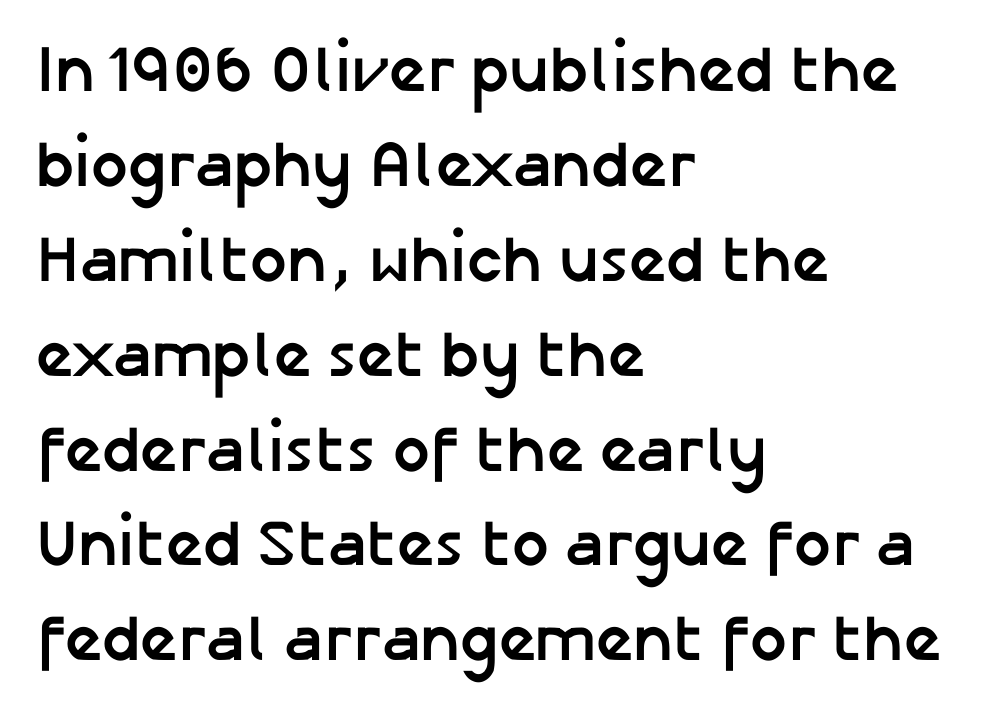
Each letter keeps its own natural width here, so spacing adapts to shape. Reading down the block, your eye returns to a fixed left position each line. Letter spacing: default. In terms of letterform style, serifs are entirely absent. This is heavy type, rendered in bold.
